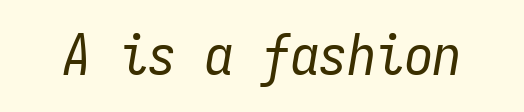
The image shows 57 px regular-weight, condensed type, italic (leaning right), monospaced; set normal letter spacing, not underlined; low stroke contrast and a medium x-height.
